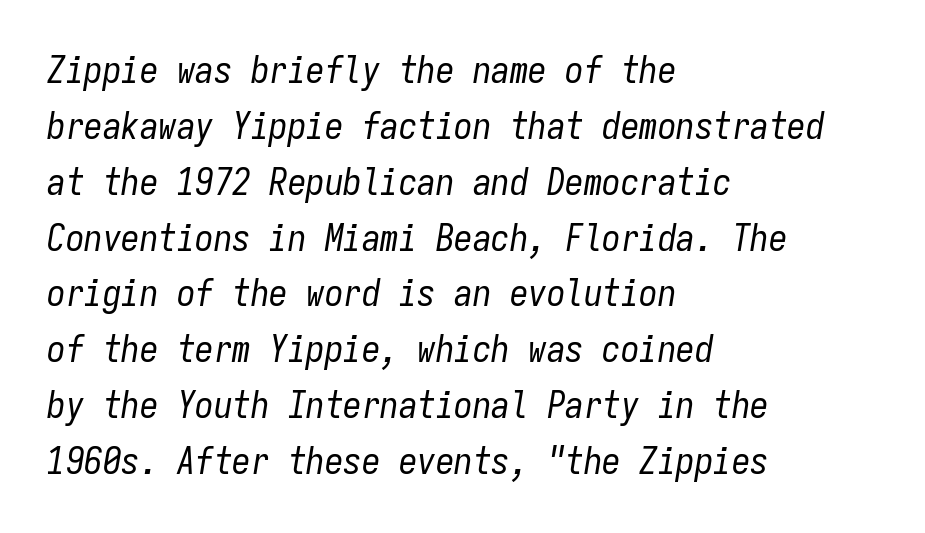
Leftover space on each line is placed entirely after the last word. Does extra space separate the letters? No, they use regular spacing. The face used here has a pronounced slope to its letters. This sample has the even, mechanical cadence of fixed-width lettering.
